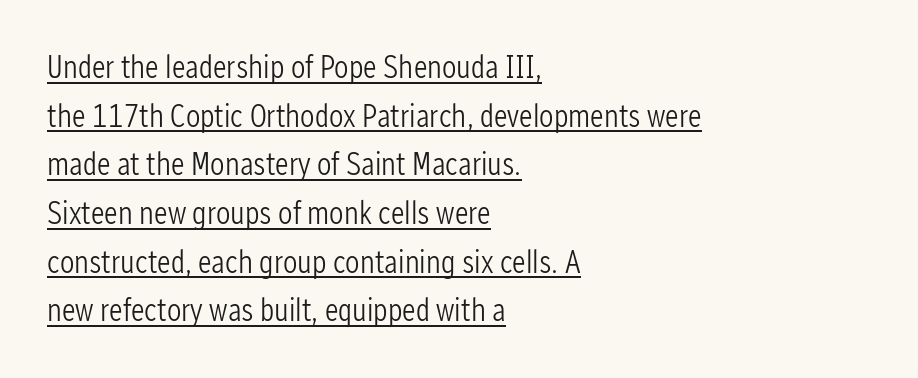
{"serif": "no", "italic": "no", "bold": "no", "weight": "light", "width": "condensed", "stroke_contrast": "low", "x_height": "medium", "monospaced": "no", "underline": "yes", "align": "left", "line_spacing": "normal", "line_spacing_ratio": 1.52, "letter_spacing": "normal", "letter_spacing_em": 0.0, "glyph_px": 32}
